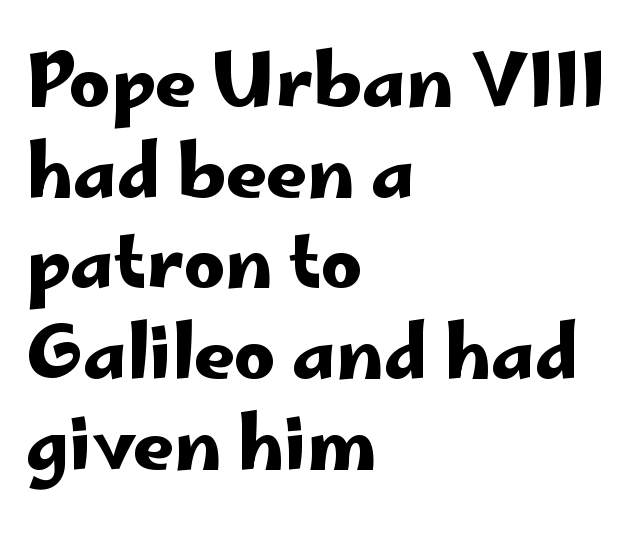
Q: Is the text italic (slanted)? A: No, it is upright.
Q: Is the typeface a serif or a sans-serif typeface? A: Sans-serif.
Q: Is the text underlined? A: No.
Q: How is the paragraph aligned? A: Left-aligned.
Q: Is the spacing between letters normal or unusually wide? A: Normal.
Q: Is the spacing between lines tight, normal or loose? A: Normal.
Q: Width (condensed, normal, or wide)? A: Wide.
Q: Stroke contrast? A: Low.
Q: x-height? A: Small.
Q: Monospaced? A: No.
